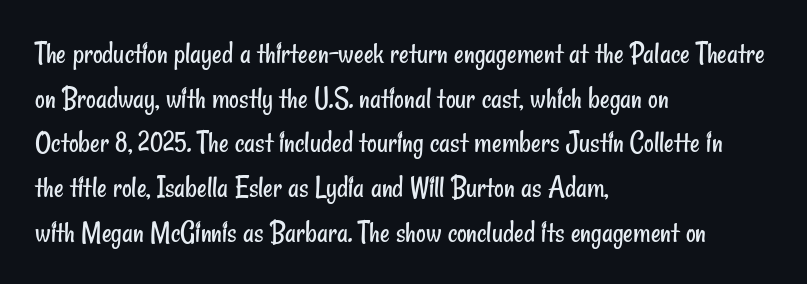
The rendering uses natural spacing where letterforms have individual widths. Descenders are the only things crossing below the line. Layout note: lines flush left. A normal amount of white space separates one row of letters from the next.
